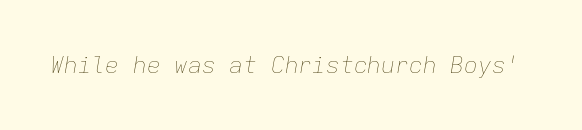
The image shows 23 px text type, italic (leaning right); set normal letter spacing, not underlined.
